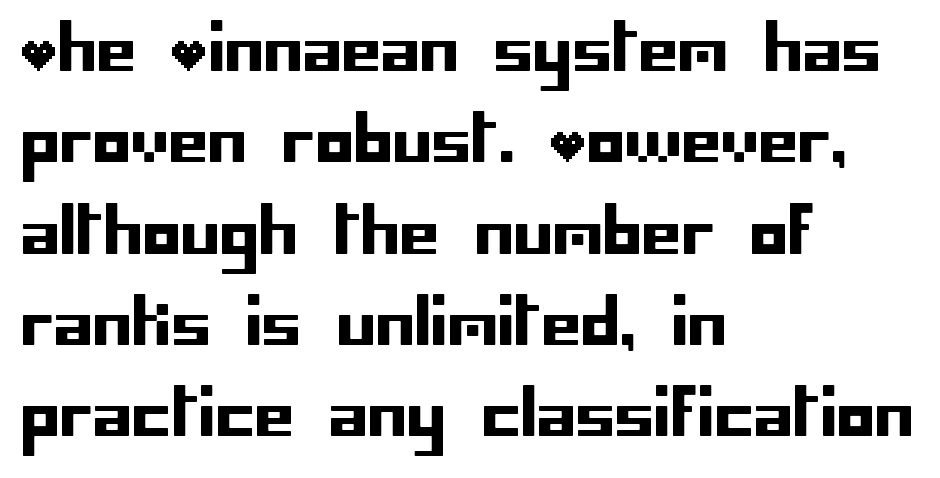
{"serif": "no", "italic": "no", "width": "normal", "stroke_contrast": "low", "x_height": "large", "underline": "no", "align": "left", "line_spacing": "normal", "line_spacing_ratio": 1.45, "letter_spacing": "normal", "letter_spacing_em": 0.0, "glyph_px": 63}
